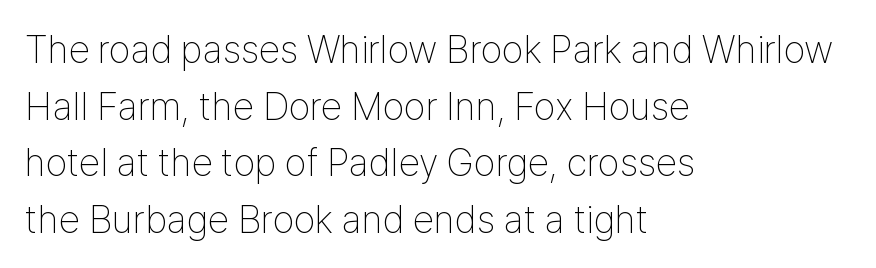
Q: Is the text bold? A: No.
Q: Is the text italic (slanted)? A: No, it is upright.
Q: Is the typeface a serif or a sans-serif typeface? A: Sans-serif.
Q: Is the text underlined? A: No.
Q: How is the paragraph aligned? A: Left-aligned.
Q: Is the spacing between letters normal or unusually wide? A: Normal.
Q: Is the spacing between lines tight, normal or loose? A: Normal.
Q: Width (condensed, normal, or wide)? A: Condensed.
Q: Stroke contrast? A: Low.
Q: x-height? A: Medium.
Q: Monospaced? A: No.
